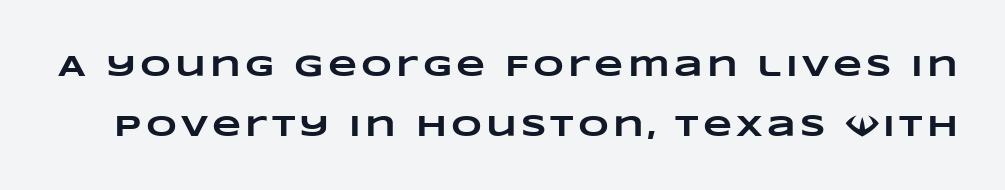
A clean baseline with only descenders dipping below it. Stroke thickness is high; the sample reads as a true bold. Notice the wide empty band between every row — that's loose leading. Character widths vary here, with narrow letters taking less room than wide ones.
